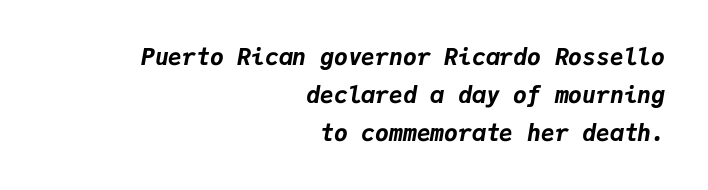
Q: Is the text bold? A: Yes.
Q: Is the text italic (slanted)? A: Yes, it leans right by about 9 degrees.
Q: Is the text underlined? A: No.
Q: How is the paragraph aligned? A: Right-aligned.
Q: Is the spacing between letters normal or unusually wide? A: Normal.
Q: Is the spacing between lines tight, normal or loose? A: Normal.
